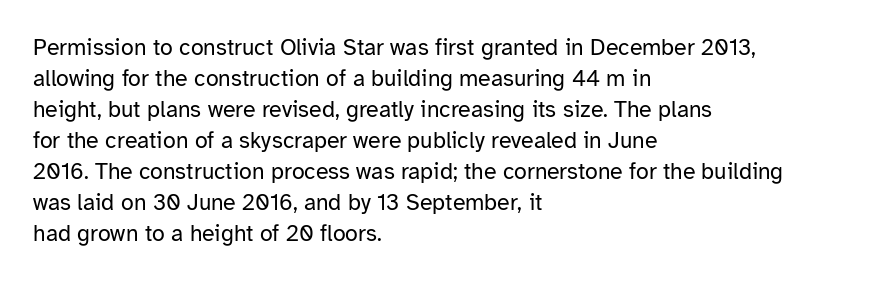
{"italic": "no", "bold": "no", "underline": "no", "align": "left", "line_spacing": "normal", "line_spacing_ratio": 1.35, "letter_spacing": "normal", "letter_spacing_em": 0.0, "glyph_px": 23}
